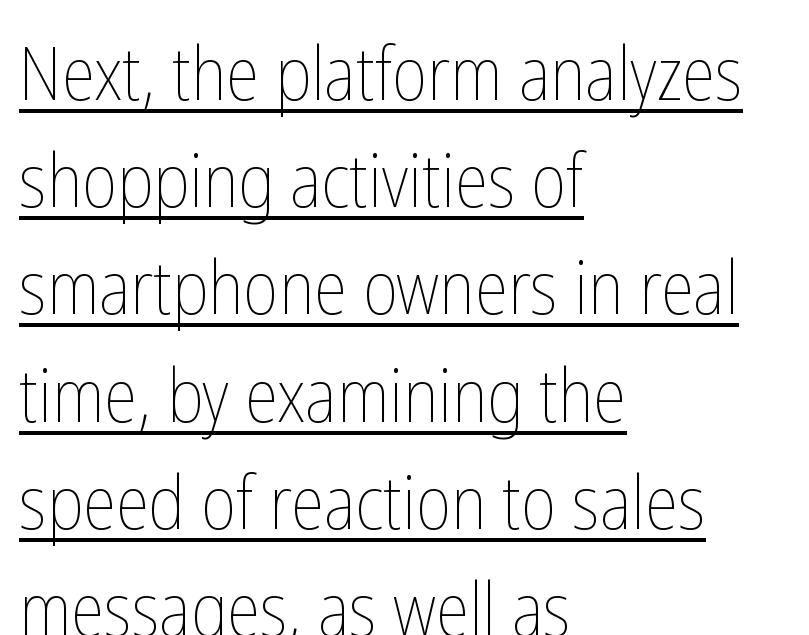
Q: Is the text bold? A: No.
Q: Is the text italic (slanted)? A: No, it is upright.
Q: Is the text underlined? A: Yes.
Q: How is the paragraph aligned? A: Left-aligned.
Q: Is the spacing between letters normal or unusually wide? A: Normal.
Q: Is the spacing between lines tight, normal or loose? A: Normal.
Q: Width (condensed, normal, or wide)? A: Condensed.
Q: Stroke contrast? A: Low.
Q: x-height? A: Medium.
Q: Monospaced? A: No.
